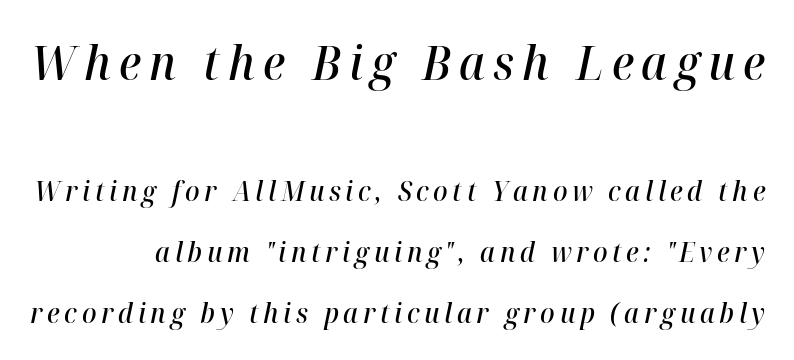
The image shows 47 px semibold type, italic (leaning right); set loose line spacing (2.25x), not underlined; the first (top) block is 1.74x larger; high stroke contrast and a medium x-height.
